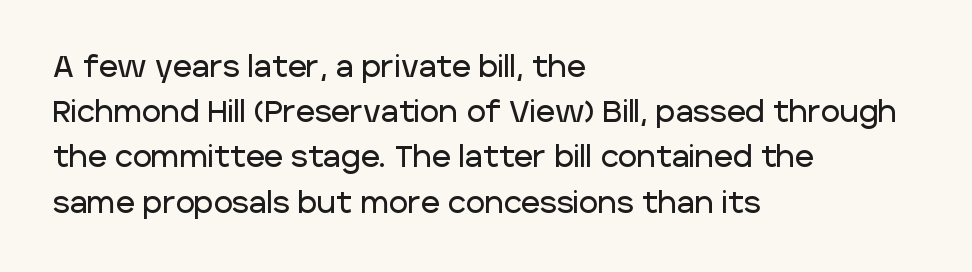
{"serif": "no", "italic": "no", "width": "normal", "stroke_contrast": "low", "x_height": "large", "monospaced": "no", "underline": "no", "align": "left", "line_spacing": "normal", "line_spacing_ratio": 1.56, "letter_spacing": "normal", "letter_spacing_em": 0.0, "glyph_px": 29}
